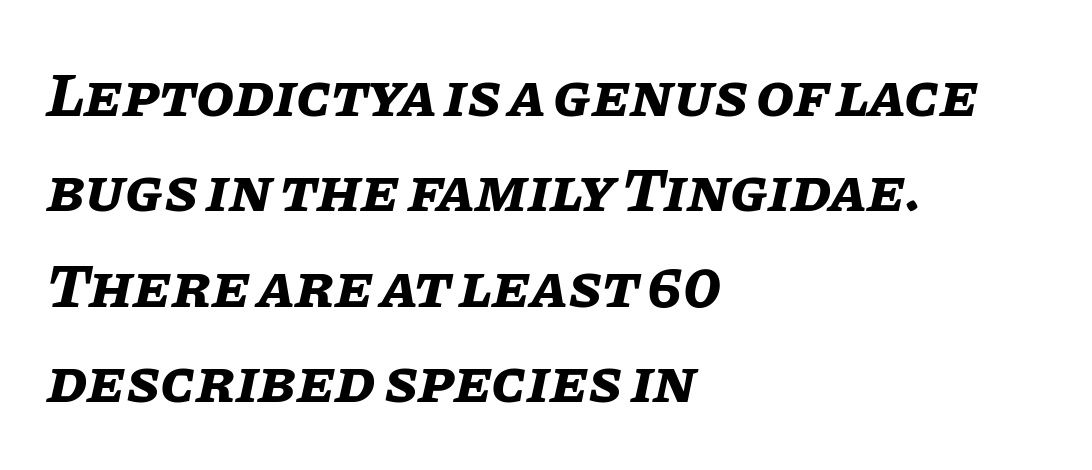
Spacing verdict: proportional, widths tailored to each character. Only glyphs here, with clear space below each row. Each glyph is drawn with heavy, bold strokes. Words appear dense and cohesive because spacing is normal. These lines were composed using italics. A normal amount of white space separates one row of letters from the next.
